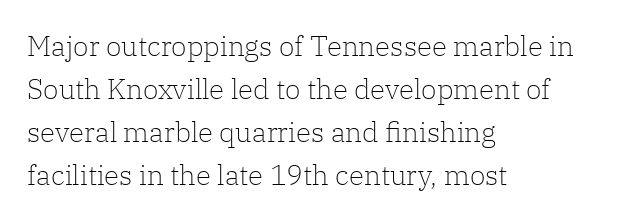
{"serif": "yes", "italic": "no", "bold": "no", "weight": "light", "width": "normal", "stroke_contrast": "low", "x_height": "medium", "monospaced": "no", "underline": "no", "align": "left", "line_spacing": "normal", "line_spacing_ratio": 1.54, "letter_spacing": "normal", "letter_spacing_em": 0.0, "glyph_px": 28}
